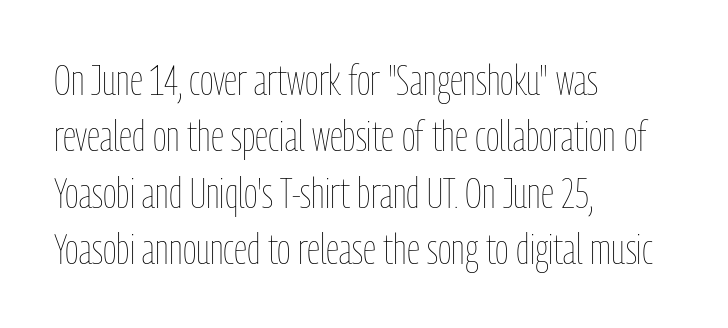
The image shows 42 px thin, condensed type, upright; set left-aligned, normal line spacing (1.34x), normal letter spacing, not underlined; low stroke contrast and a medium x-height.
